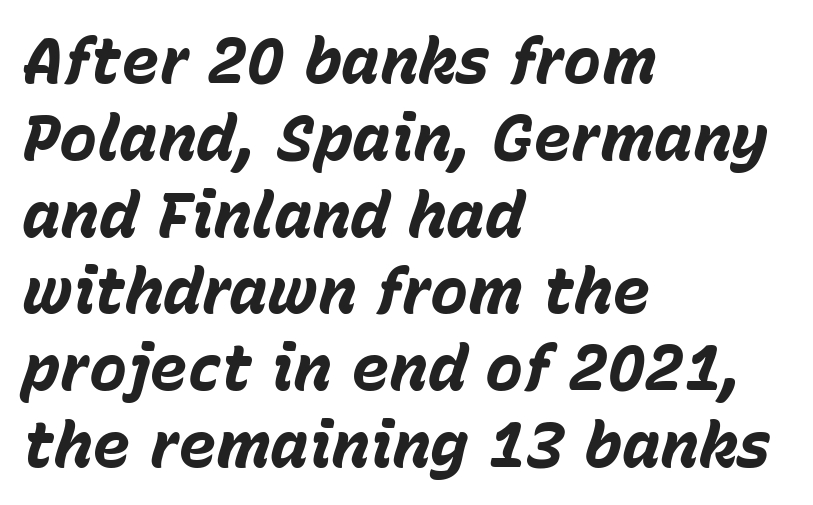
The image shows 64 px bold type, italic (leaning right); set left-aligned, line spacing 1.2x, normal letter spacing, not underlined; low stroke contrast and a medium x-height.
